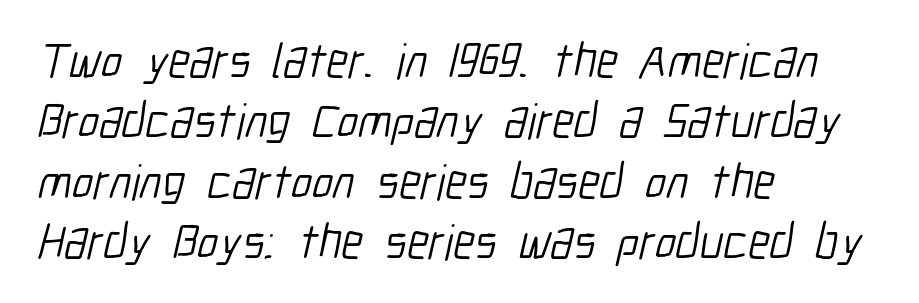
{"serif": "no", "bold": "no", "weight": "light", "width": "condensed", "stroke_contrast": "low", "x_height": "medium", "monospaced": "no", "underline": "no", "align": "left", "line_spacing_ratio": 1.23, "letter_spacing": "normal", "letter_spacing_em": 0.0, "glyph_px": 49}
